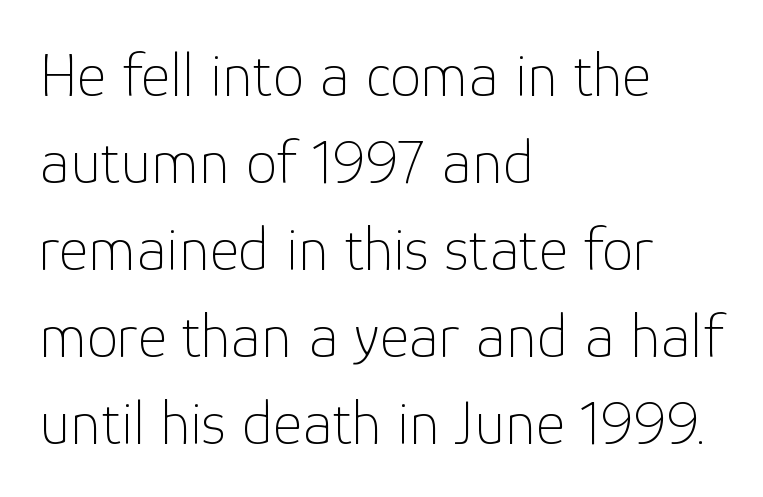
Q: Is the text bold? A: No.
Q: Is the text italic (slanted)? A: No, it is upright.
Q: Is the typeface a serif or a sans-serif typeface? A: Sans-serif.
Q: Is the text underlined? A: No.
Q: How is the paragraph aligned? A: Left-aligned.
Q: Is the spacing between letters normal or unusually wide? A: Normal.
Q: Is the spacing between lines tight, normal or loose? A: Normal.
Q: Width (condensed, normal, or wide)? A: Normal.
Q: Stroke contrast? A: Low.
Q: x-height? A: Medium.
Q: Monospaced? A: No.
